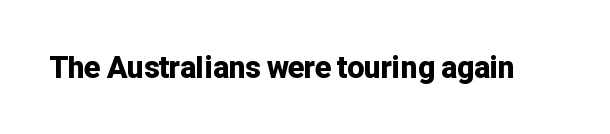
{"serif": "no", "italic": "no", "bold": "yes", "weight": "bold", "width": "normal", "stroke_contrast": "low", "x_height": "medium", "monospaced": "no", "underline": "no", "letter_spacing": "normal", "letter_spacing_em": 0.0, "glyph_px": 30}
